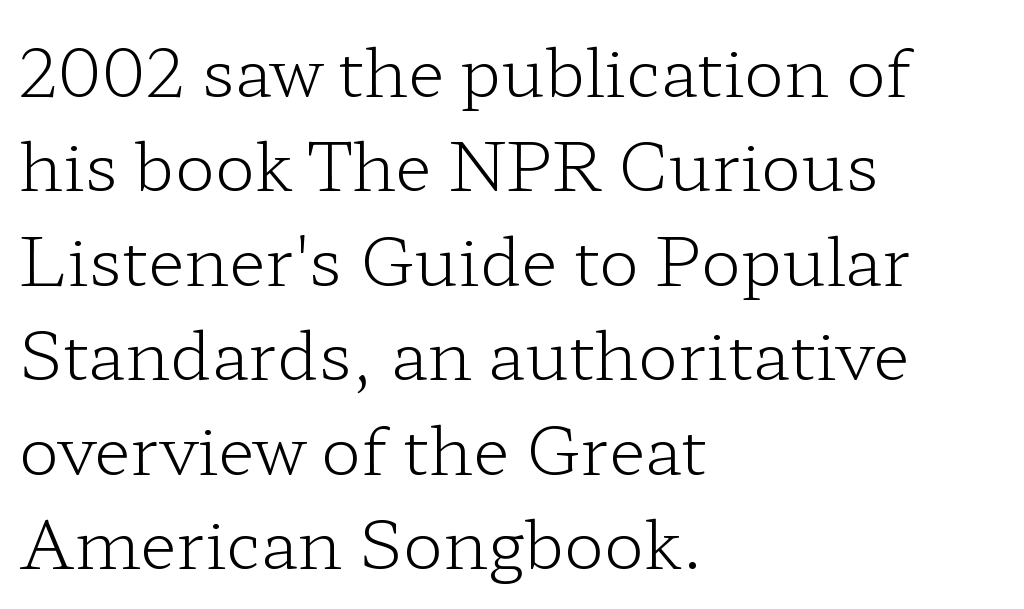
Line starts are locked; line ends wander. Spacing verdict: proportional, widths tailored to each character. Honestly, the row spacing looks completely unremarkable. Regarding serifs, this sample has them. Honestly, the letter spacing is just normal — you wouldn't notice it. Designer's note — italics off, roman on.
